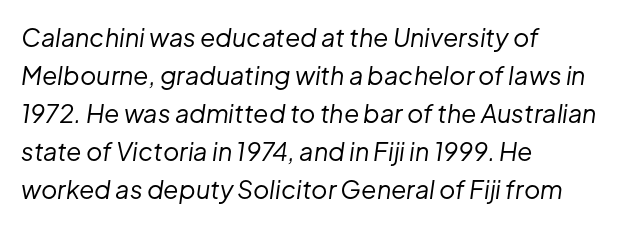
Q: Is the text bold? A: No.
Q: Is the text italic (slanted)? A: Yes, it leans right by about 8 degrees.
Q: Is the text underlined? A: No.
Q: How is the paragraph aligned? A: Left-aligned.
Q: Is the spacing between letters normal or unusually wide? A: Normal.
Q: Is the spacing between lines tight, normal or loose? A: Normal.
